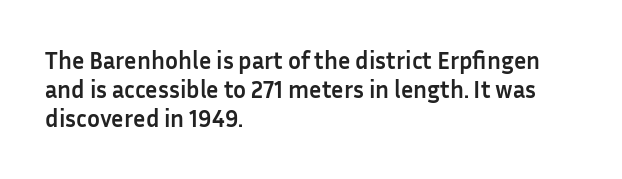
The image shows 24 px bold type, upright; set left-aligned, line spacing 1.21x, normal letter spacing, not underlined.
